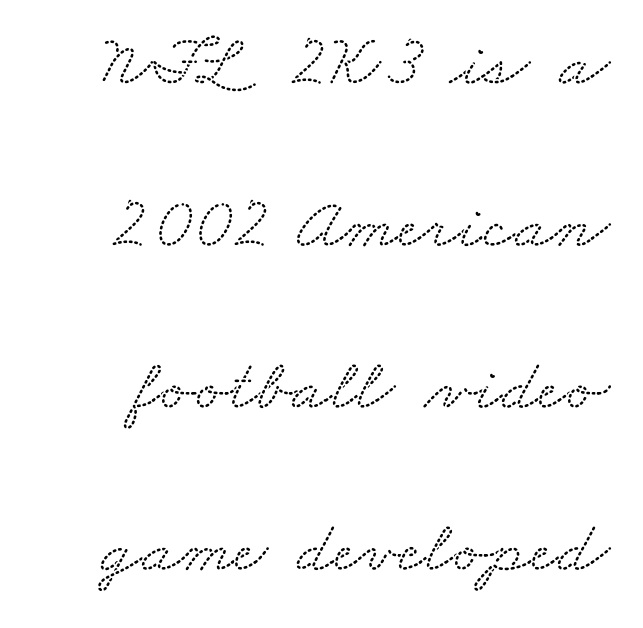
In terms of leading, this rendering errs on the spacious side. Spacing between characters is what you'd get straight out of the box. The type family on display is of the serif kind. Beneath every word, the page is bare. Here the designer chose a conventional face with non-uniform glyph widths.
